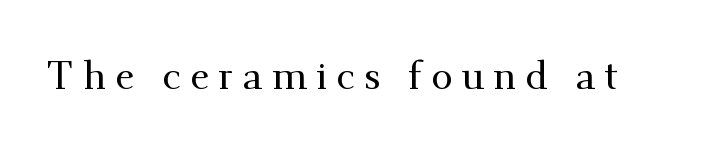
Q: Is the text italic (slanted)? A: No, it is upright.
Q: Is the typeface a serif or a sans-serif typeface? A: Serif.
Q: Is the text underlined? A: No.
Q: Is the spacing between letters normal or unusually wide? A: Unusually wide.
Q: Width (condensed, normal, or wide)? A: Normal.
Q: Stroke contrast? A: Medium.
Q: x-height? A: Small.
Q: Monospaced? A: No.
